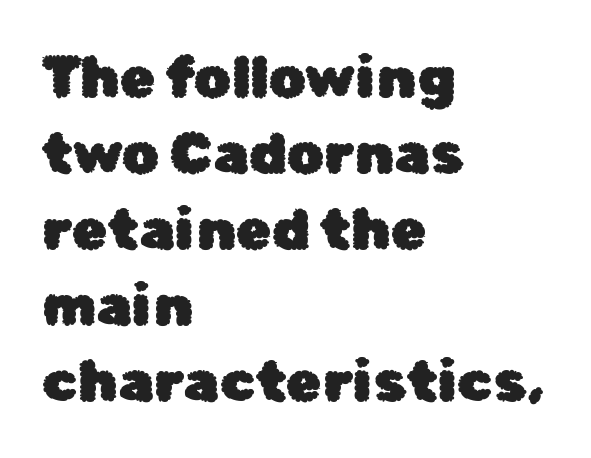
The letters stand straight up with perfectly vertical stems. Each row of text sits above clean, open space. A typesetter would call this proportional, since set widths differ per character. Is there much room between lines? A standard amount, neither cramped nor airy. Classification — sans serif. Which margin do the lines hug? The left one — the right edge is uneven.
